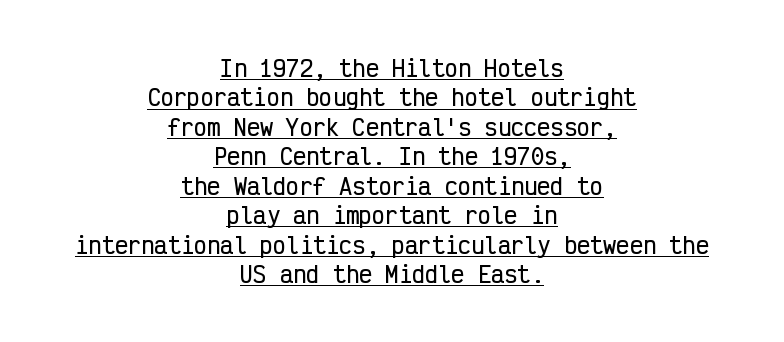
The image shows 22 px text type, upright; set centered, normal line spacing (1.34x), normal letter spacing, underlined.
